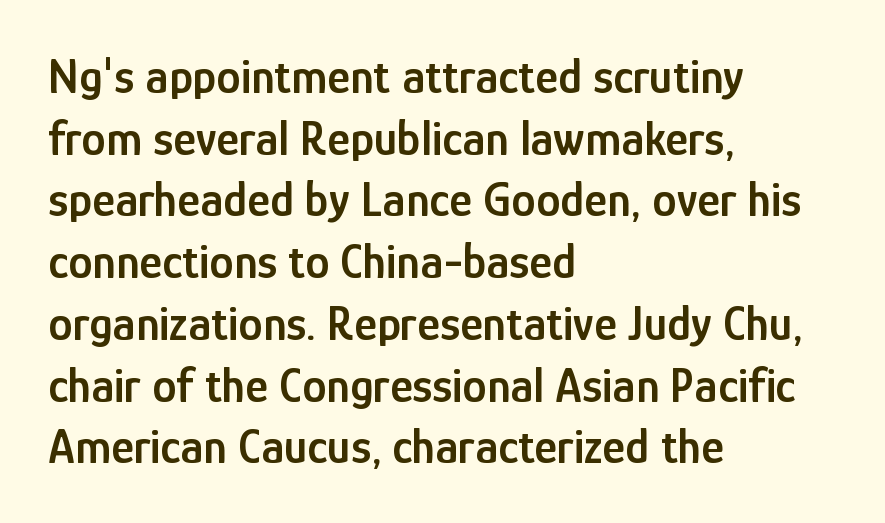
The image shows 49 px semibold, condensed sans-serif type, upright; set left-aligned, normal line spacing (1.26x), normal letter spacing, not underlined; low stroke contrast and a medium x-height.
